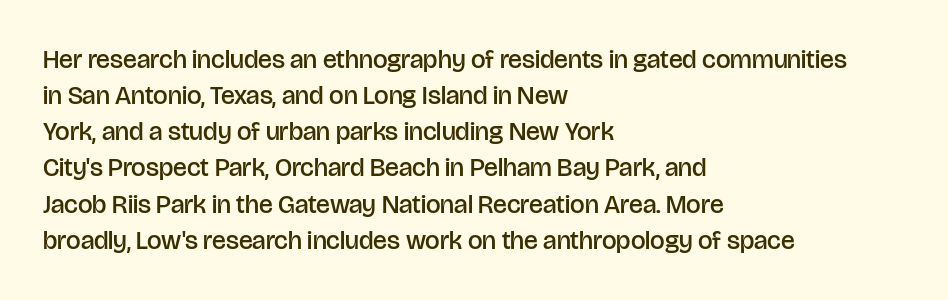
Q: Is the text bold? A: Semi-bold.
Q: Is the text italic (slanted)? A: No, it is upright.
Q: Is the text underlined? A: No.
Q: How is the paragraph aligned? A: Left-aligned.
Q: Is the spacing between letters normal or unusually wide? A: Normal.
Q: Is the spacing between lines tight, normal or loose? A: Normal.
